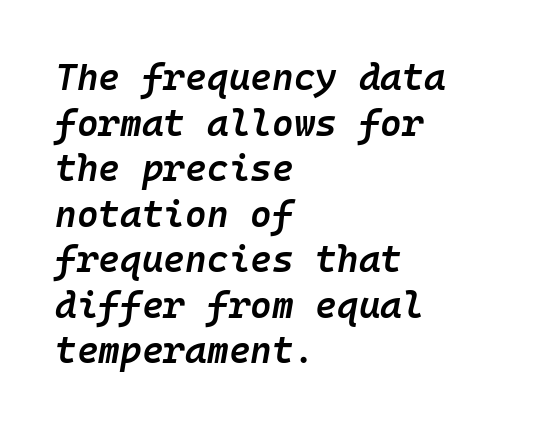
{"italic": "yes", "lean": "right", "slant_degrees": 10, "bold": "semi", "weight": "semibold", "width": "normal", "stroke_contrast": "low", "x_height": "medium", "monospaced": "yes", "underline": "no", "align": "left", "line_spacing_ratio": 1.23, "letter_spacing": "normal", "letter_spacing_em": 0.0, "glyph_px": 37}
